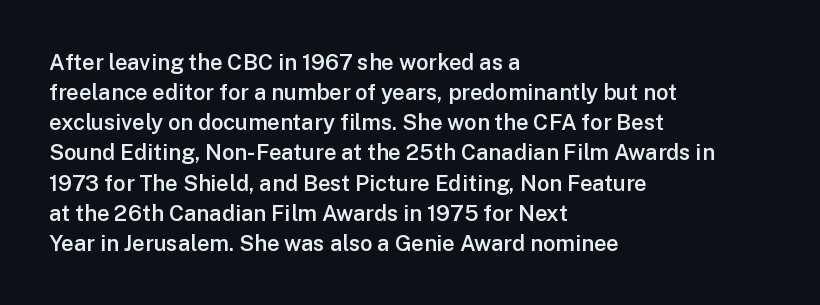
The rows are spaced the way most documents space them. Default kerning and tracking; the words read as compact shapes. Reading down the block, your eye returns to a fixed left position each line. The lettering stays uniformly vertical, giving the passage a roman look. Set as a demibold, roughly 600 on the weight scale.
